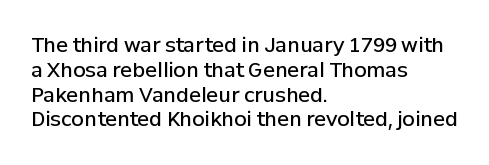
The image shows 20 px text type, upright; set left-aligned, line spacing 1.24x, normal letter spacing, not underlined.
